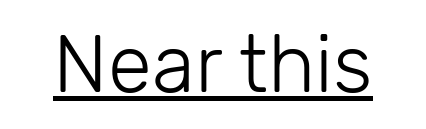
The image shows 80 px light sans-serif type, upright; set normal letter spacing, underlined; low stroke contrast and a medium x-height.
